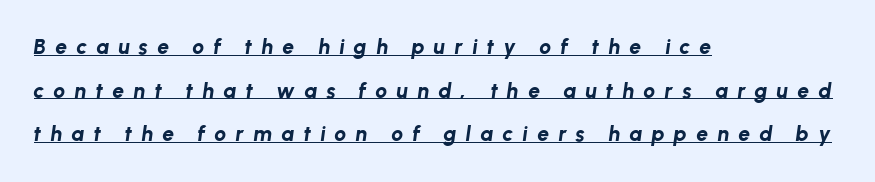
The strokes are fattened all the way to bold. Whoever set this chose breathing room over compactness in the vertical rhythm. A classic flush-left, rag-right setting is used for this passage. The whole block is typeset with a tilt. The sample's only ornament is a line tracing under the words.
